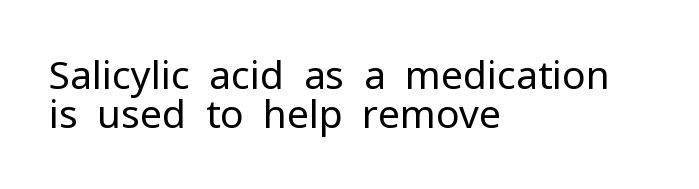
The image shows 39 px regular-weight sans-serif type, upright; set left-aligned, tight line spacing (0.99x), normal letter spacing, not underlined; low stroke contrast and a medium x-height.
